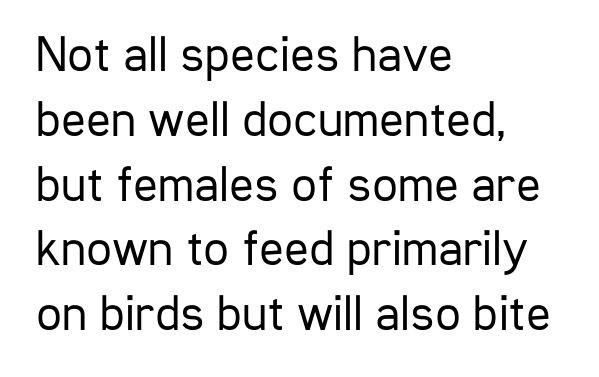
{"serif": "no", "italic": "no", "bold": "no", "weight": "regular", "width": "condensed", "stroke_contrast": "low", "x_height": "medium", "monospaced": "no", "underline": "no", "align": "left", "line_spacing": "normal", "line_spacing_ratio": 1.27, "letter_spacing": "normal", "letter_spacing_em": 0.0, "glyph_px": 51}
